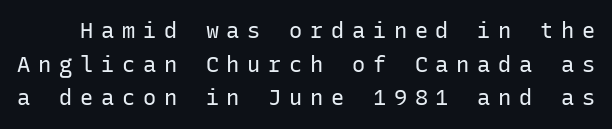
{"italic": "no", "bold": "no", "underline": "no", "line_spacing": "normal", "line_spacing_ratio": 1.53, "letter_spacing": "wide", "letter_spacing_em": 0.35, "glyph_px": 22}
